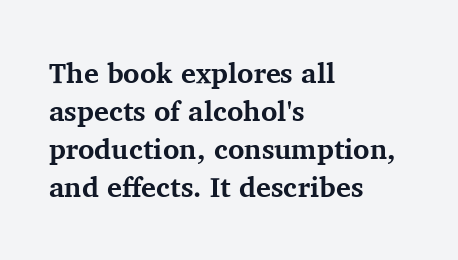
Q: Is the text bold? A: Yes.
Q: Is the text italic (slanted)? A: No, it is upright.
Q: Is the typeface a serif or a sans-serif typeface? A: Serif.
Q: Is the text underlined? A: No.
Q: How is the paragraph aligned? A: Left-aligned.
Q: Is the spacing between letters normal or unusually wide? A: Normal.
Q: Is the spacing between lines tight, normal or loose? A: Normal.
Q: Width (condensed, normal, or wide)? A: Normal.
Q: Stroke contrast? A: Medium.
Q: x-height? A: Medium.
Q: Monospaced? A: No.
